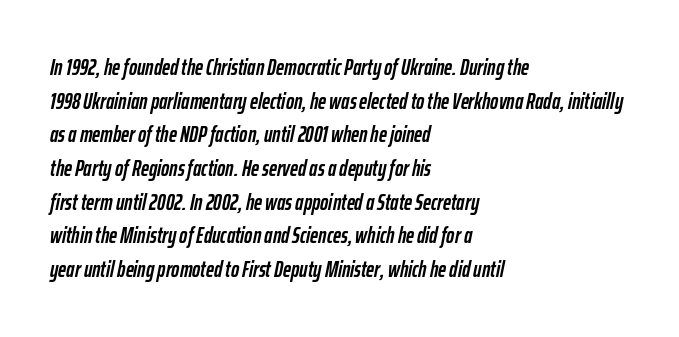
Compared with ordinary roman type, these characters are visibly tilted. Horizontally, the lines are justified to the leading edge only. How would I describe the line gaps? Plain and ordinary. Students, this is bold: see how much ink each stroke carries.
